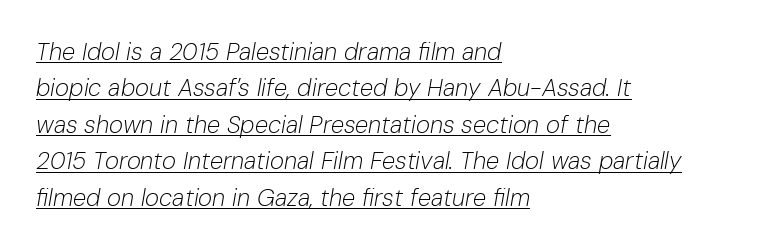
{"italic": "yes", "lean": "right", "slant_degrees": 10, "bold": "no", "underline": "yes", "align": "left", "line_spacing": "normal", "line_spacing_ratio": 1.52, "letter_spacing": "normal", "letter_spacing_em": 0.0, "glyph_px": 24}
